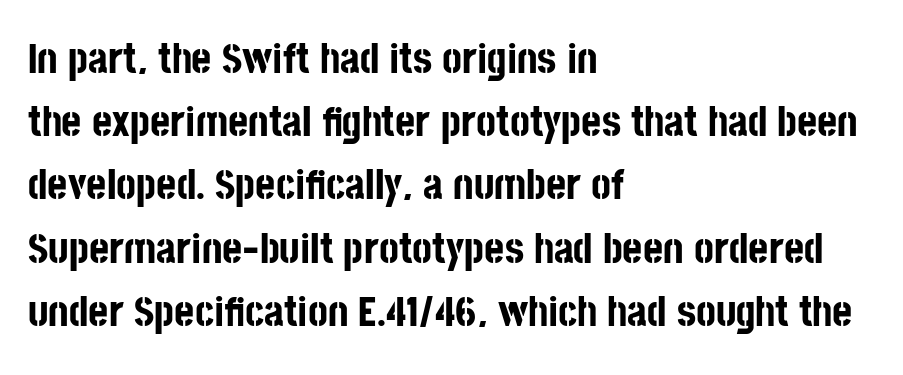
Each word holds together tightly as a unit, with standard inter-letter gaps. This is the regular roman posture of the typeface. The strokes are fattened all the way to bold. The string is rendered with underlining switched off.
